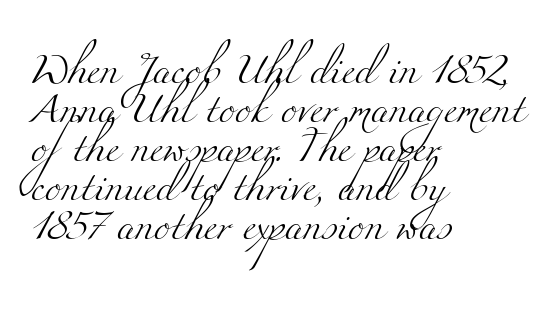
Q: Is the text bold? A: No.
Q: Is the text underlined? A: No.
Q: How is the paragraph aligned? A: Left-aligned.
Q: Is the spacing between letters normal or unusually wide? A: Normal.
Q: Is the spacing between lines tight, normal or loose? A: Normal.
Q: Width (condensed, normal, or wide)? A: Wide.
Q: Stroke contrast? A: Medium.
Q: x-height? A: Small.
Q: Monospaced? A: No.
